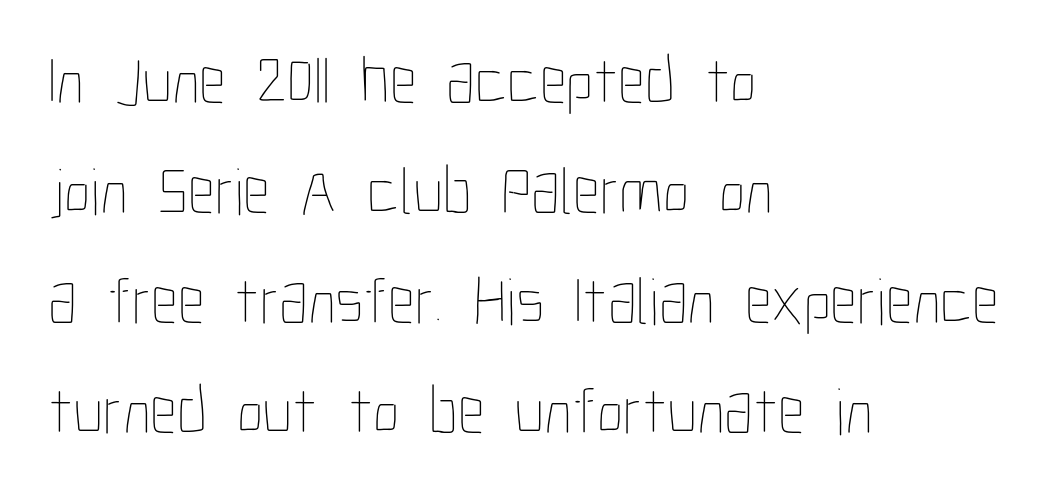
Q: Is the text bold? A: No.
Q: Is the text italic (slanted)? A: No, it is upright.
Q: Is the text underlined? A: No.
Q: How is the paragraph aligned? A: Left-aligned.
Q: Is the spacing between letters normal or unusually wide? A: Normal.
Q: Is the spacing between lines tight, normal or loose? A: Normal.
Q: Width (condensed, normal, or wide)? A: Condensed.
Q: Stroke contrast? A: Low.
Q: x-height? A: Medium.
Q: Monospaced? A: No.
